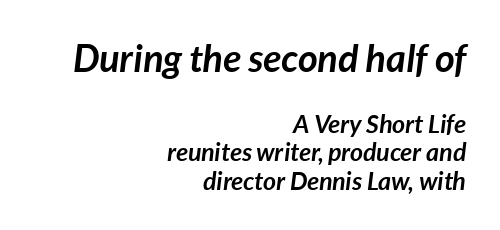
{"italic": "yes", "lean": "right", "slant_degrees": 7, "bold": "yes", "weight": "semibold", "width": "normal", "stroke_contrast": "low", "x_height": "medium", "monospaced": "no", "underline": "no", "align": "right", "line_spacing": "tight", "line_spacing_ratio": 1.14, "letter_spacing": "normal", "letter_spacing_em": 0.0, "larger_block": "first", "size_ratio": 1.52, "glyph_px": 38}
